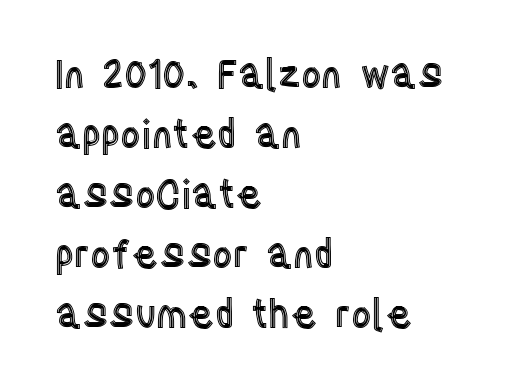
{"italic": "no", "width": "condensed", "x_height": "large", "monospaced": "no", "underline": "no", "align": "left", "line_spacing": "normal", "line_spacing_ratio": 1.54, "letter_spacing": "normal", "letter_spacing_em": 0.0, "glyph_px": 39}
